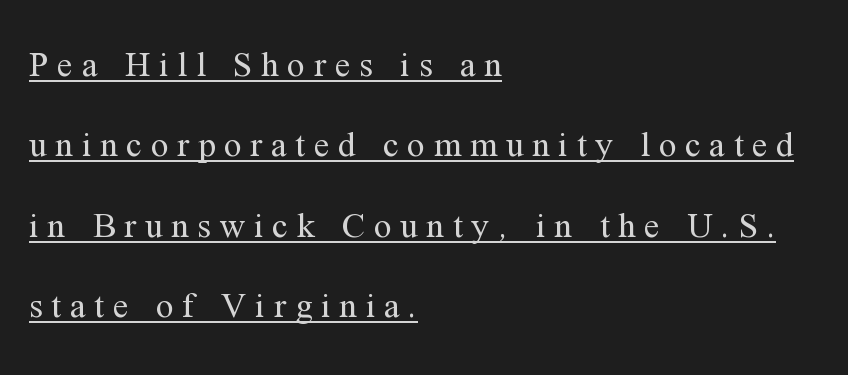
{"serif": "yes", "italic": "no", "bold": "no", "weight": "regular", "width": "normal", "stroke_contrast": "medium", "x_height": "medium", "monospaced": "no", "underline": "yes", "align": "left", "line_spacing": "loose", "line_spacing_ratio": 2.3, "letter_spacing": "wide", "letter_spacing_em": 0.25, "glyph_px": 35}
